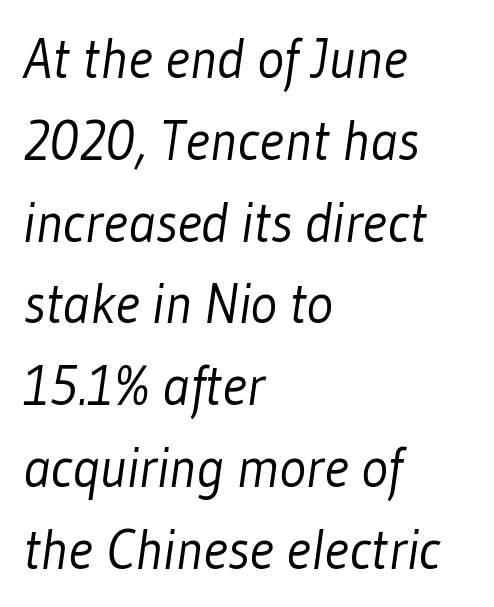
You could not count columns in this text — the font is proportionally spaced. The paragraph shown leans on its left margin. The passage shown is not bold in any degree. The gap between lines stays unmarked. Default kerning and tracking; the words read as compact shapes.
